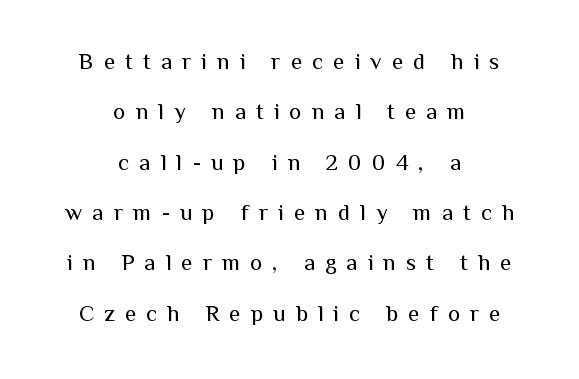
The image shows 23 px text type, upright; set centered, loose line spacing (2.19x), unusually wide letter spacing (+0.44 em), not underlined.
